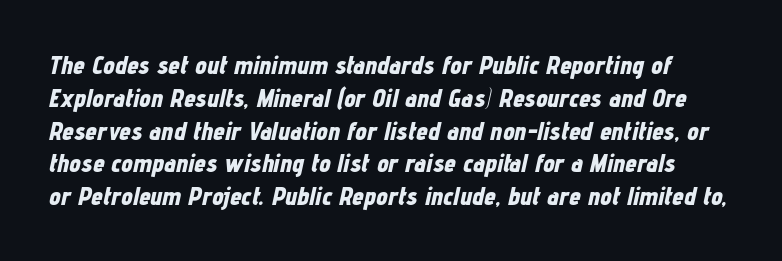
Q: Is the text bold? A: Yes.
Q: Is the text italic (slanted)? A: Yes, it leans right by about 12 degrees.
Q: Is the text underlined? A: No.
Q: Is the spacing between letters normal or unusually wide? A: Normal.
Q: Is the spacing between lines tight, normal or loose? A: Normal.
